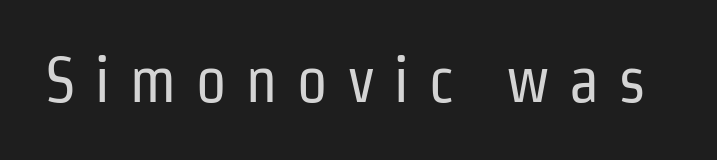
The image shows 63 px regular-weight, condensed sans-serif type, upright; set unusually wide letter spacing (+0.29 em), not underlined; low stroke contrast and a medium x-height.
